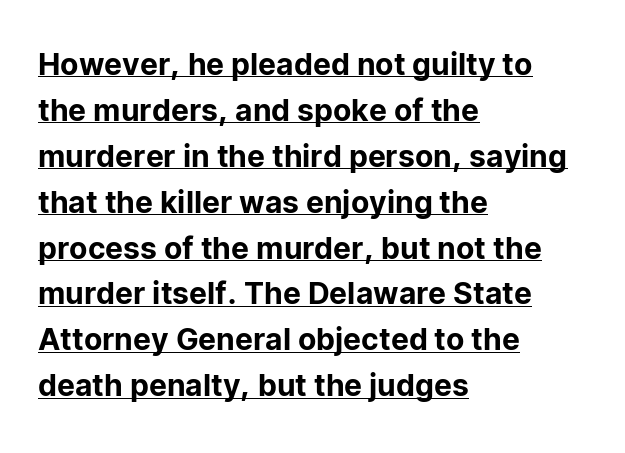
The image shows 30 px sans-serif type, upright; set left-aligned, normal line spacing (1.53x), normal letter spacing, underlined; low stroke contrast and a medium x-height.
